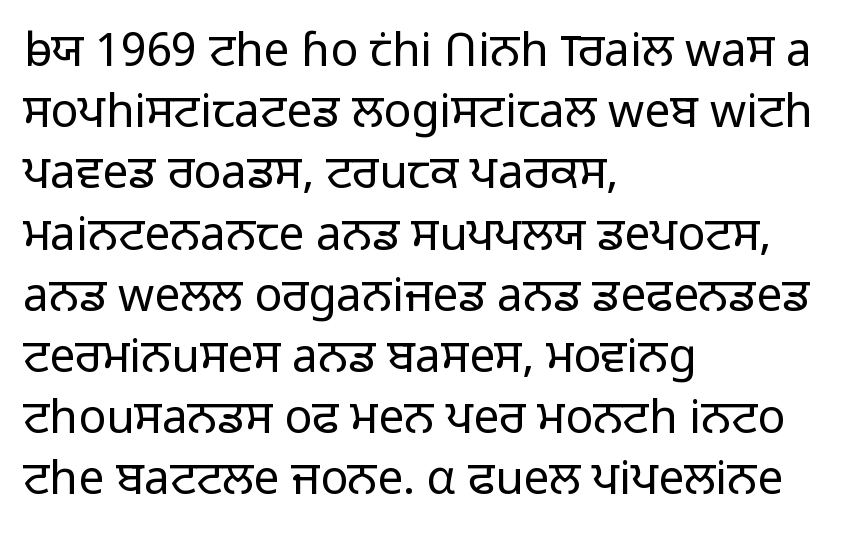
The type family on display is of the sans-serif kind. The weight tops out at a normal text grade. The strip under each line holds only bare page. Each new line begins a customary step beneath the previous one. These lines stack with their left ends in a neat column.
